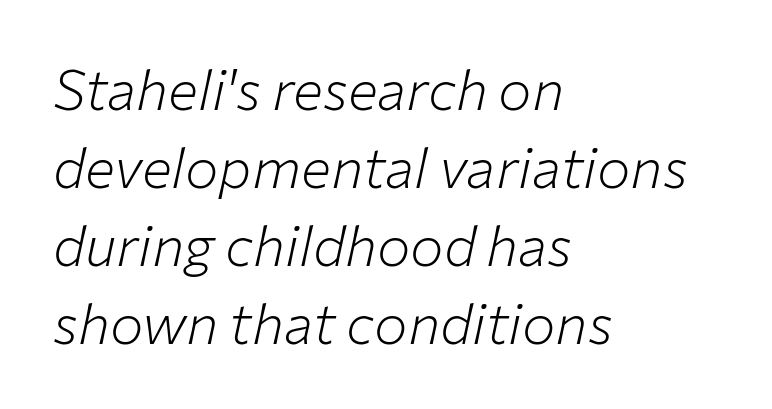
Q: Is the text bold? A: No.
Q: Is the text italic (slanted)? A: Yes, it leans right by about 12 degrees.
Q: Is the text underlined? A: No.
Q: How is the paragraph aligned? A: Left-aligned.
Q: Is the spacing between letters normal or unusually wide? A: Normal.
Q: Is the spacing between lines tight, normal or loose? A: Normal.
Q: Width (condensed, normal, or wide)? A: Normal.
Q: Stroke contrast? A: Low.
Q: x-height? A: Medium.
Q: Monospaced? A: No.
